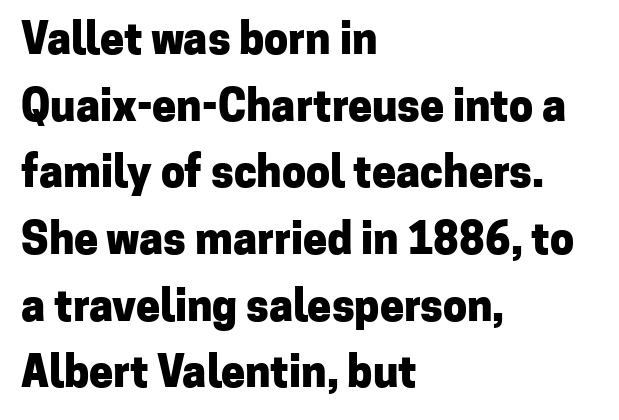
Does extra space separate the letters? No, they use regular spacing. The line-height multiplier appears to be the usual default. Looks like regular typesetting: each glyph gets only the width it needs. The font's upright variant was chosen for this text. Grotesque or geometric, the face here clearly has no serifs.
